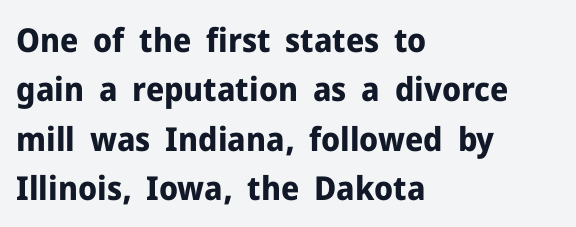
The image shows 33 px bold sans-serif type, upright; set left-aligned, normal line spacing (1.5x), normal letter spacing, not underlined; low stroke contrast and a medium x-height.
